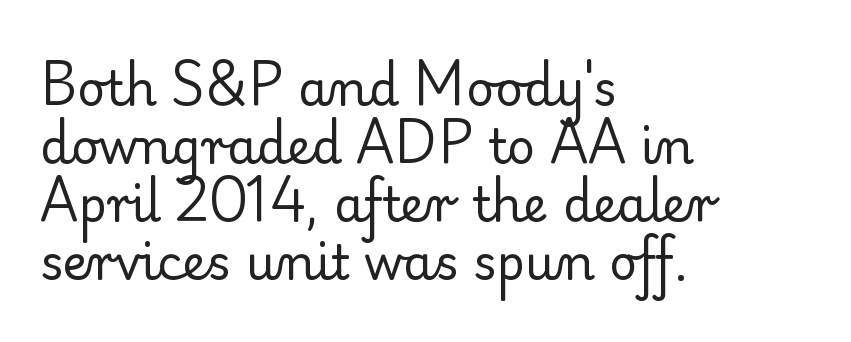
{"serif": "yes", "italic": "no", "bold": "no", "weight": "regular", "width": "normal", "stroke_contrast": "low", "x_height": "small", "monospaced": "no", "underline": "no", "align": "left", "line_spacing_ratio": 1.21, "letter_spacing": "normal", "letter_spacing_em": 0.0, "glyph_px": 48}
